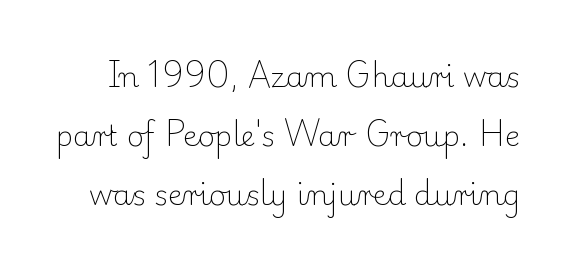
{"serif": "yes", "italic": "no", "bold": "no", "weight": "light", "width": "normal", "stroke_contrast": "low", "x_height": "small", "monospaced": "no", "underline": "no", "line_spacing": "loose", "line_spacing_ratio": 2.03, "letter_spacing": "normal", "letter_spacing_em": 0.0, "glyph_px": 29}
